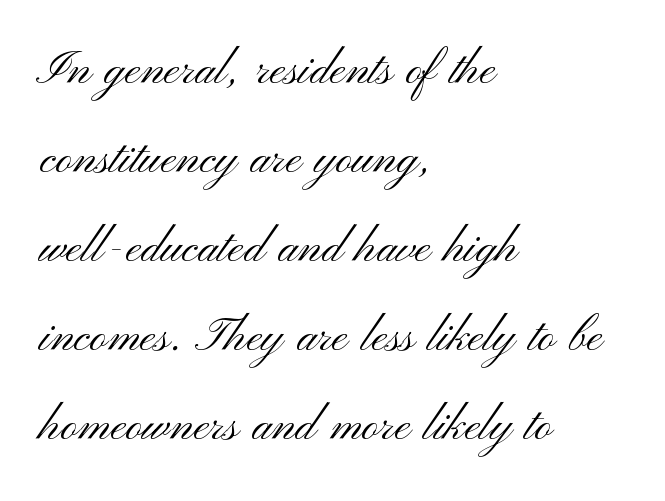
The image shows 59 px light, wide sans-serif type; set left-aligned, normal line spacing (1.51x), normal letter spacing, not underlined; medium stroke contrast and a small x-height.
